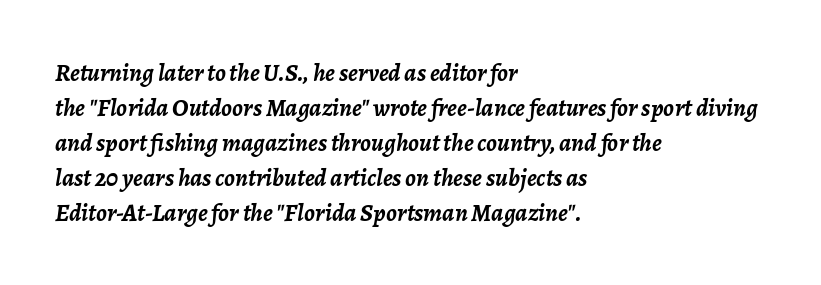
{"italic": "yes", "lean": "right", "slant_degrees": 7, "bold": "yes", "underline": "no", "align": "left", "line_spacing": "normal", "line_spacing_ratio": 1.4, "letter_spacing": "normal", "letter_spacing_em": 0.0, "glyph_px": 25}
